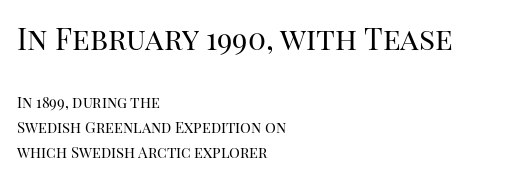
The image shows 30 px regular-weight serif type, upright; set left-aligned, normal line spacing (1.66x), normal letter spacing, not underlined; the first (top) block is 2.0x larger; high stroke contrast and a large x-height.
